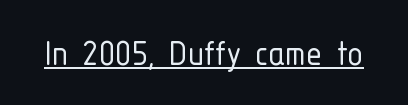
{"serif": "no", "italic": "no", "bold": "no", "weight": "light", "width": "condensed", "stroke_contrast": "low", "x_height": "medium", "monospaced": "no", "underline": "yes", "letter_spacing": "normal", "letter_spacing_em": 0.0, "glyph_px": 40}
